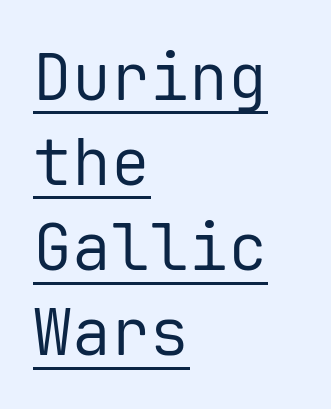
The image shows 65 px regular-weight sans-serif type, upright, monospaced; set left-aligned, normal line spacing (1.31x), normal letter spacing, underlined; low stroke contrast and a medium x-height.
